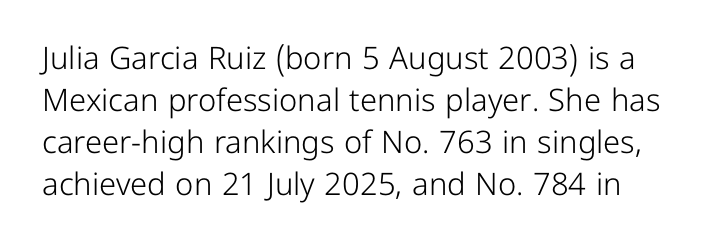
What kind of face is this? One without serifs — a sans. You could not count columns in this text — the font is proportionally spaced. Rows of type keep a routine distance in the vertical direction. The space beneath each line is pristine and unruled.
